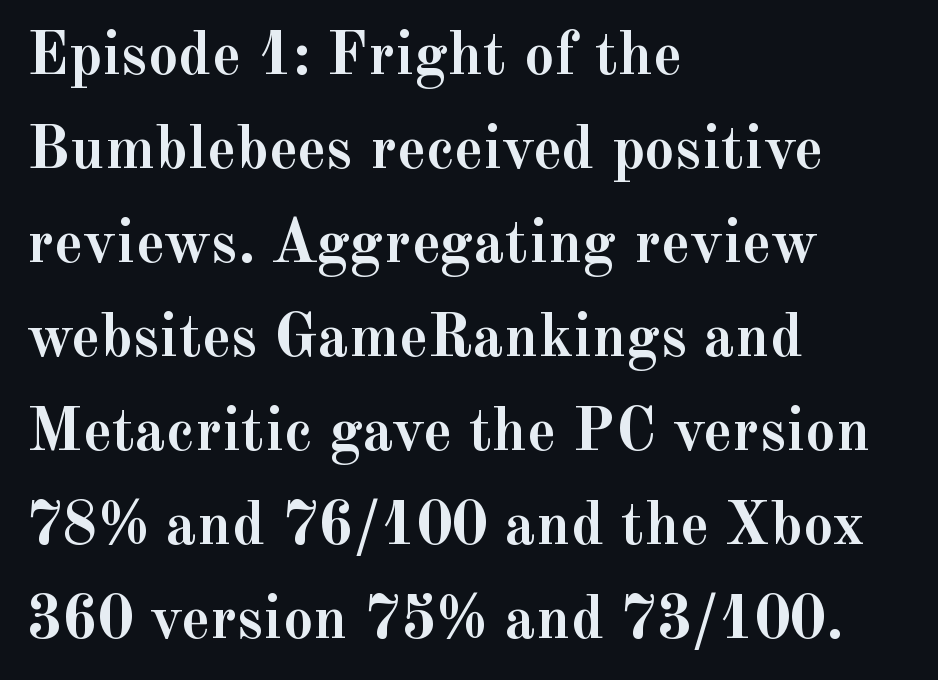
{"serif": "yes", "italic": "no", "bold": "yes", "weight": "semibold", "width": "normal", "x_height": "small", "monospaced": "no", "underline": "no", "align": "left", "line_spacing": "normal", "line_spacing_ratio": 1.54, "letter_spacing": "normal", "letter_spacing_em": 0.0, "glyph_px": 61}
